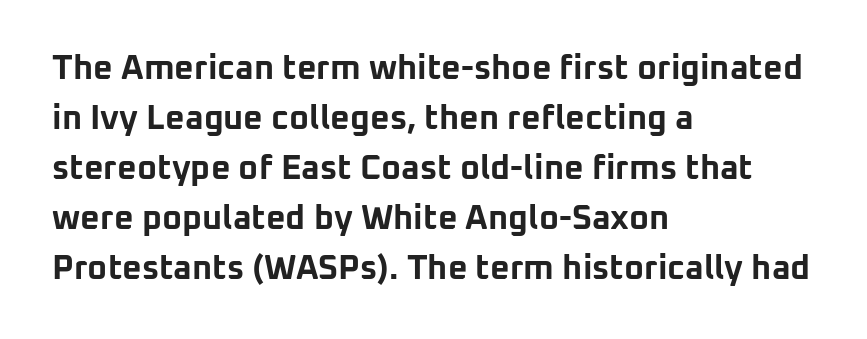
Q: Is the text bold? A: Yes.
Q: Is the text italic (slanted)? A: No, it is upright.
Q: Is the typeface a serif or a sans-serif typeface? A: Sans-serif.
Q: Is the text underlined? A: No.
Q: How is the paragraph aligned? A: Left-aligned.
Q: Is the spacing between letters normal or unusually wide? A: Normal.
Q: Is the spacing between lines tight, normal or loose? A: Normal.
Q: Width (condensed, normal, or wide)? A: Normal.
Q: Stroke contrast? A: Low.
Q: x-height? A: Medium.
Q: Monospaced? A: No.
